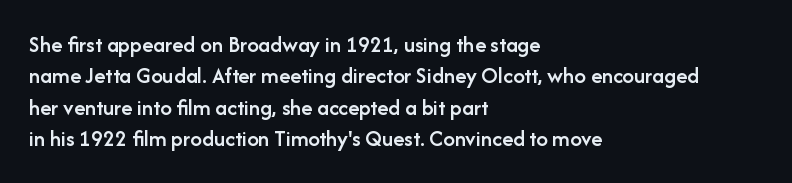
Q: Is the text bold? A: Semi-bold.
Q: Is the text italic (slanted)? A: No, it is upright.
Q: Is the text underlined? A: No.
Q: How is the paragraph aligned? A: Left-aligned.
Q: Is the spacing between letters normal or unusually wide? A: Normal.
Q: Is the spacing between lines tight, normal or loose? A: Normal.
